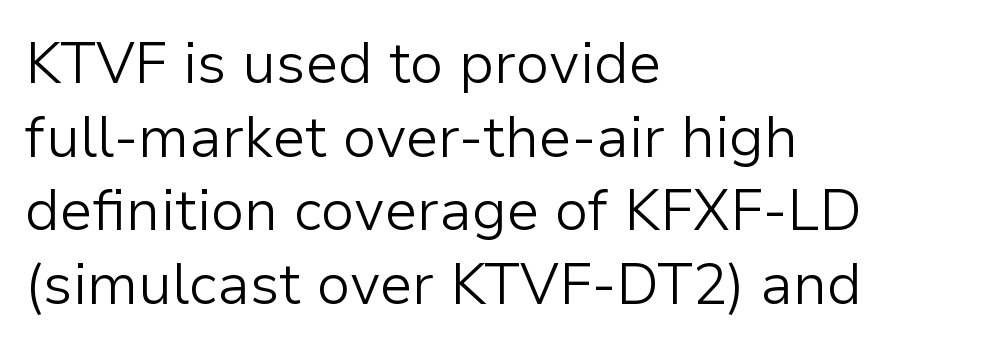
To sum up the face: it is a sans, with no serifs. Glance below the letters and you will spot only blank space. The typeface has the unassuming heft of standard copy or less. Note the varied advance widths — an 'i' is clearly narrower than an 'm'. The passage shown has conventional tracking throughout. One-word summary of the alignment: left.
